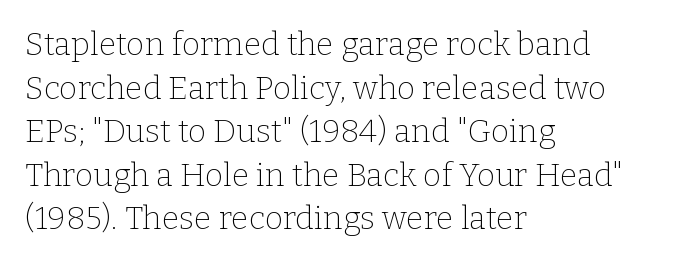
The image shows 32 px thin serif type, upright; set left-aligned, normal line spacing (1.36x), normal letter spacing, not underlined; low stroke contrast and a medium x-height.
